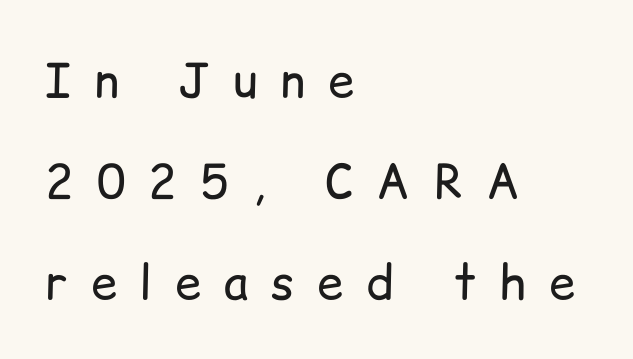
This is sans-serif lettering, the kind often seen on screens and signage. Typeset ragged right — the left edge is the straight one. The letters are spread apart with noticeably loose tracking. Notice how the stems are strictly vertical — no italics here.
